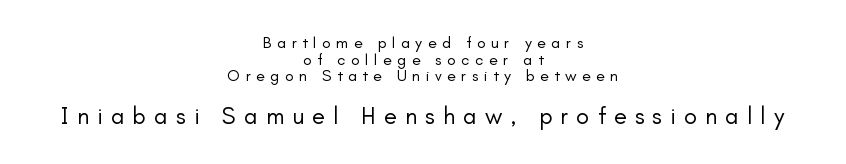
Notice how the stems are strictly vertical — no italics here. Honestly, the rows look squashed on top of each other. No extra ink here — the face is not bold. Look at the glyph heights: the lower group is clearly the bigger setting. The gap between lines stays unmarked. Which margin do the lines hug? Neither — every line sits in the middle.
